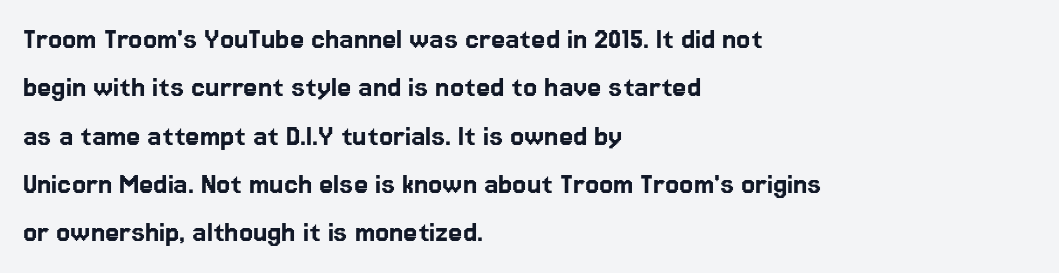
Q: Is the text italic (slanted)? A: No, it is upright.
Q: Is the typeface a serif or a sans-serif typeface? A: Sans-serif.
Q: Is the text underlined? A: No.
Q: How is the paragraph aligned? A: Left-aligned.
Q: Is the spacing between letters normal or unusually wide? A: Normal.
Q: Is the spacing between lines tight, normal or loose? A: Normal.
Q: Width (condensed, normal, or wide)? A: Normal.
Q: Stroke contrast? A: Low.
Q: x-height? A: Medium.
Q: Monospaced? A: No.
